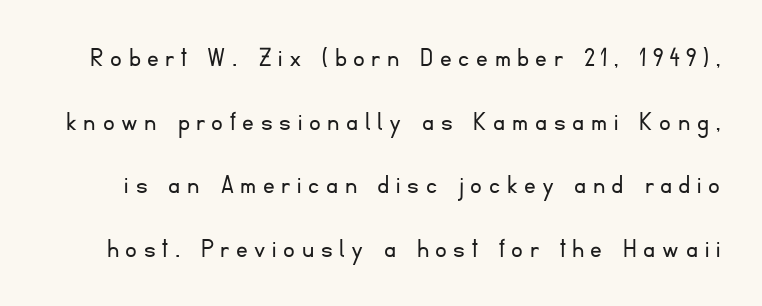
The image shows 29 px light sans-serif type, upright; set loose line spacing (2.19x), unusually wide letter spacing (+0.23 em), not underlined; low stroke contrast and a small x-height.
